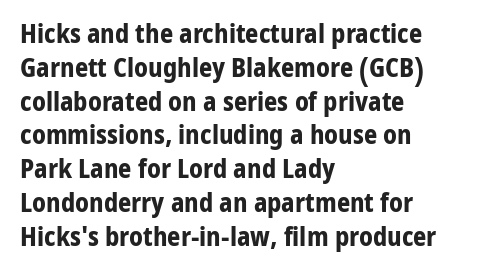
The image shows 26 px bold type, upright; set left-aligned, normal line spacing (1.3x), normal letter spacing, not underlined.
